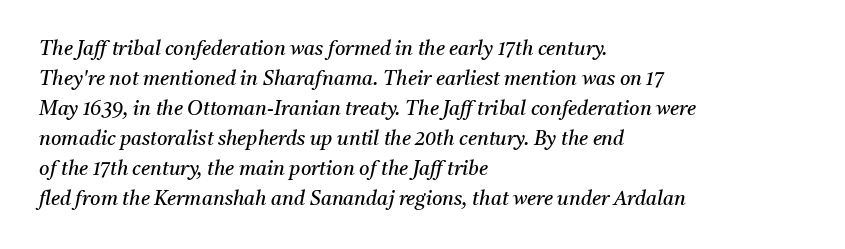
The image shows 20 px text type, italic (leaning right); set left-aligned, normal line spacing (1.5x), normal letter spacing, not underlined.
